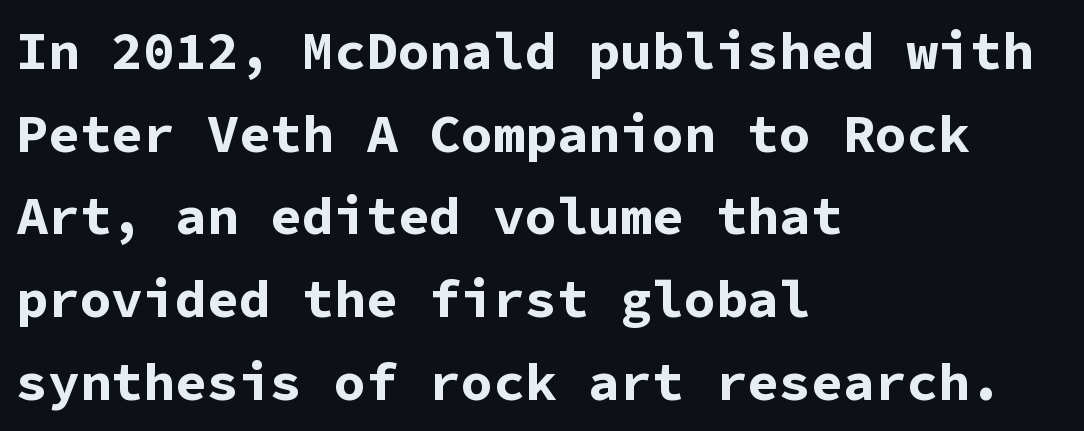
{"serif": "no", "italic": "no", "bold": "yes", "weight": "bold", "width": "normal", "stroke_contrast": "low", "x_height": "medium", "monospaced": "yes", "underline": "no", "align": "left", "line_spacing": "normal", "line_spacing_ratio": 1.56, "letter_spacing": "normal", "letter_spacing_em": 0.0, "glyph_px": 53}
